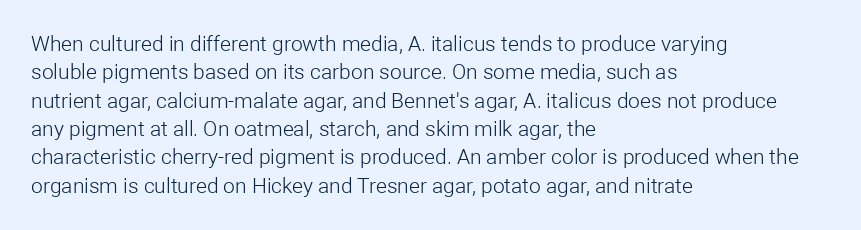
Evenly set lines give the paragraph a standard silhouette. Students, note that the glyphs here touch the page at normal intervals. In terms of posture, this sample is upright. Typeset ragged right — the left edge is the straight one.
